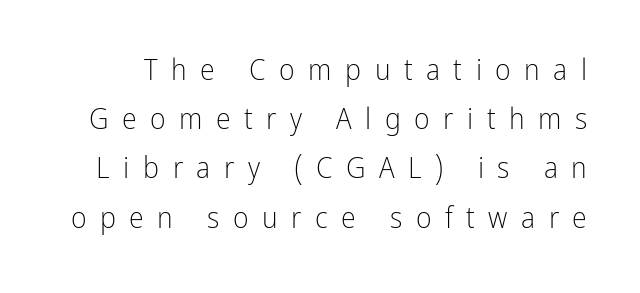
The image shows 30 px light, condensed sans-serif type, upright; set normal line spacing (1.64x), unusually wide letter spacing (+0.45 em), not underlined; low stroke contrast and a medium x-height.
